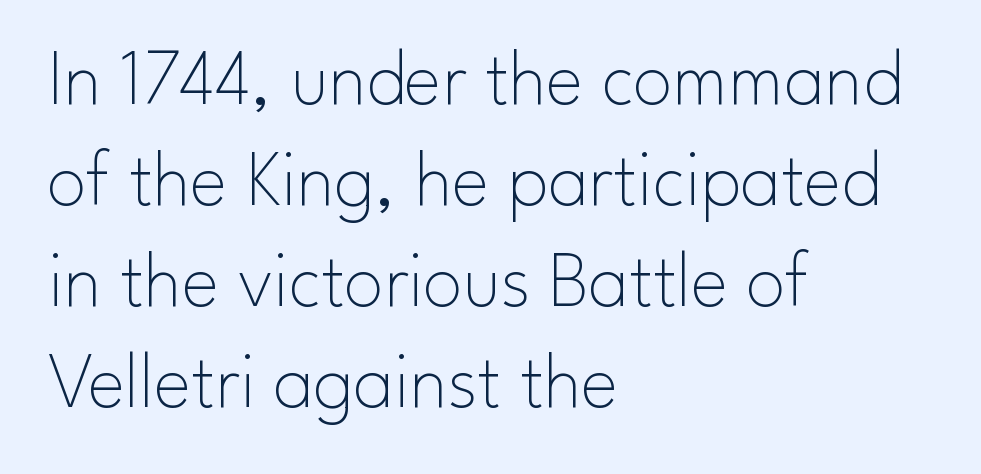
Q: Is the text bold? A: No.
Q: Is the text italic (slanted)? A: No, it is upright.
Q: Is the typeface a serif or a sans-serif typeface? A: Sans-serif.
Q: Is the text underlined? A: No.
Q: How is the paragraph aligned? A: Left-aligned.
Q: Is the spacing between letters normal or unusually wide? A: Normal.
Q: Is the spacing between lines tight, normal or loose? A: Normal.
Q: Width (condensed, normal, or wide)? A: Normal.
Q: Stroke contrast? A: Low.
Q: x-height? A: Small.
Q: Monospaced? A: No.
